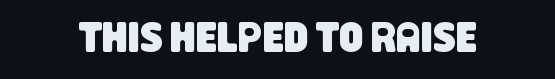
The image shows 42 px condensed sans-serif type; set normal letter spacing, not underlined; low stroke contrast and a large x-height.
